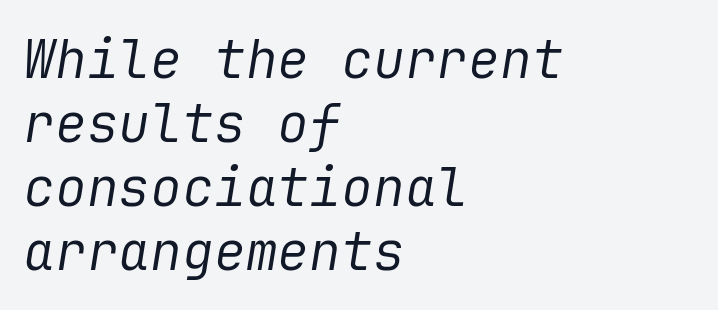
The specimen reads as italic at a glance. Horizontally, the lines are justified to the leading edge only. Summary of weight: not heavy and not bold. Honestly, there is no underline to notice here at all. Compared with typical body copy, the letter spacing here is the same.
